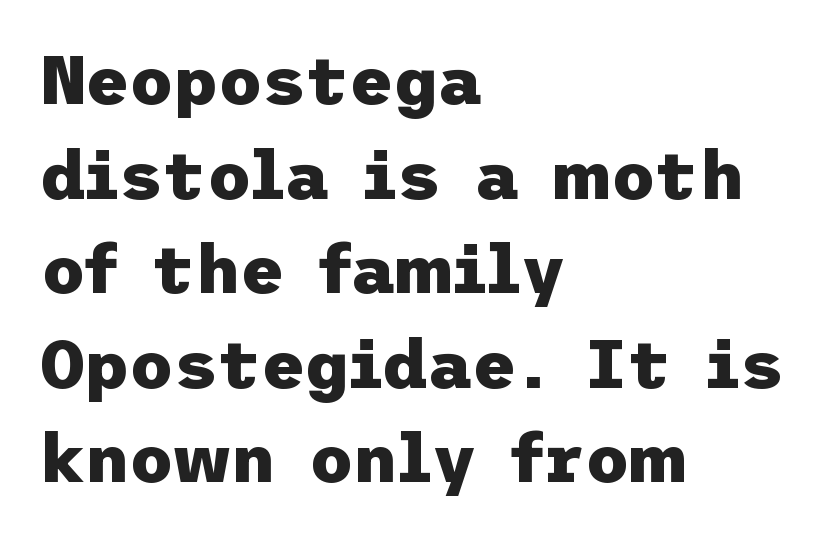
The image shows 68 px heavy sans-serif type, upright; set left-aligned, normal line spacing (1.39x), normal letter spacing, not underlined; low stroke contrast and a medium x-height.
